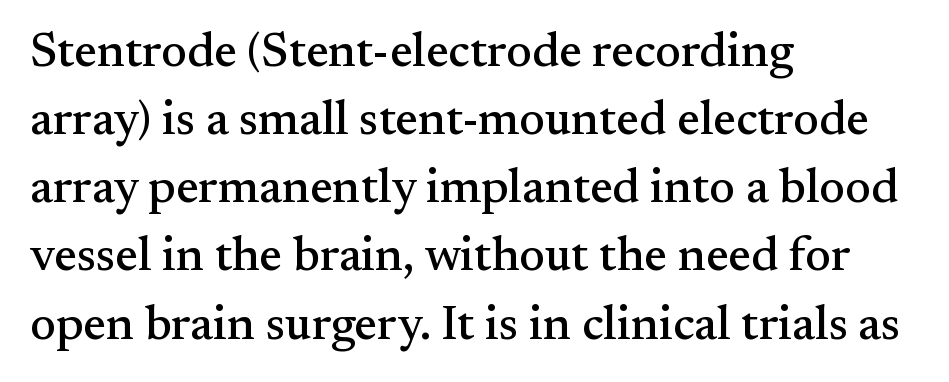
The image shows 48 px serif type, upright; set left-aligned, normal line spacing (1.42x), normal letter spacing, not underlined; medium stroke contrast and a small x-height.
